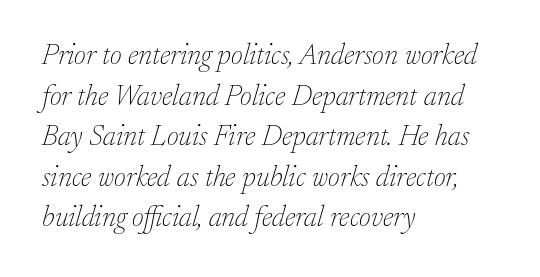
Q: Is the text bold? A: No.
Q: Is the text italic (slanted)? A: Yes, it leans right by about 17 degrees.
Q: Is the typeface a serif or a sans-serif typeface? A: Serif.
Q: Is the text underlined? A: No.
Q: How is the paragraph aligned? A: Left-aligned.
Q: Is the spacing between letters normal or unusually wide? A: Normal.
Q: Is the spacing between lines tight, normal or loose? A: Normal.
Q: Width (condensed, normal, or wide)? A: Normal.
Q: Stroke contrast? A: Low.
Q: x-height? A: Small.
Q: Monospaced? A: No.
